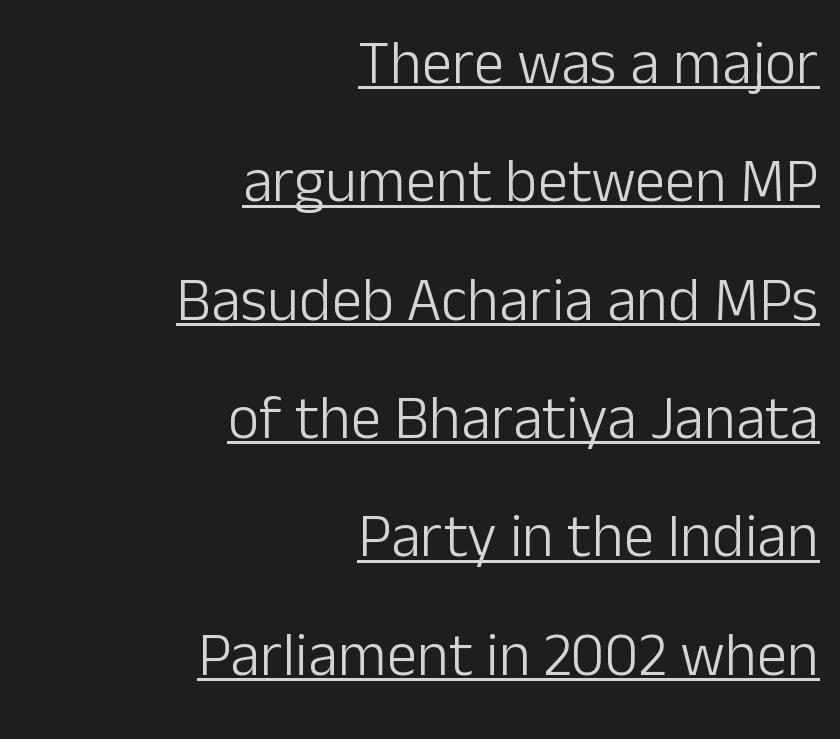
{"serif": "no", "italic": "no", "bold": "no", "weight": "light", "width": "normal", "stroke_contrast": "low", "x_height": "medium", "monospaced": "no", "underline": "yes", "align": "right", "line_spacing": "loose", "line_spacing_ratio": 1.94, "letter_spacing": "normal", "letter_spacing_em": 0.0, "glyph_px": 61}
